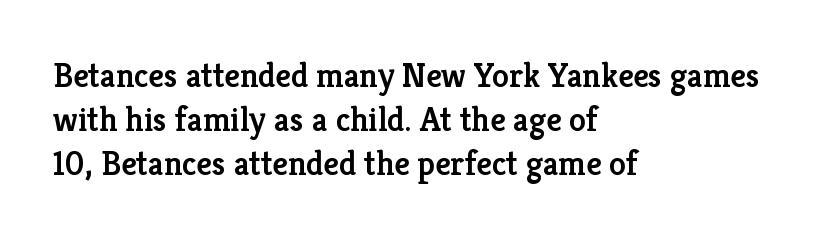
{"serif": "yes", "italic": "no", "bold": "semi", "weight": "semibold", "width": "normal", "stroke_contrast": "low", "x_height": "medium", "monospaced": "no", "underline": "no", "align": "left", "line_spacing": "normal", "line_spacing_ratio": 1.3, "letter_spacing": "normal", "letter_spacing_em": 0.0, "glyph_px": 34}
